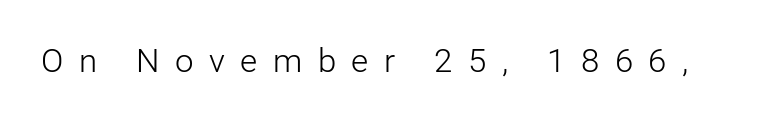
{"serif": "no", "italic": "no", "bold": "no", "weight": "light", "width": "normal", "stroke_contrast": "low", "x_height": "medium", "monospaced": "no", "underline": "no", "letter_spacing": "wide", "letter_spacing_em": 0.47, "glyph_px": 33}
